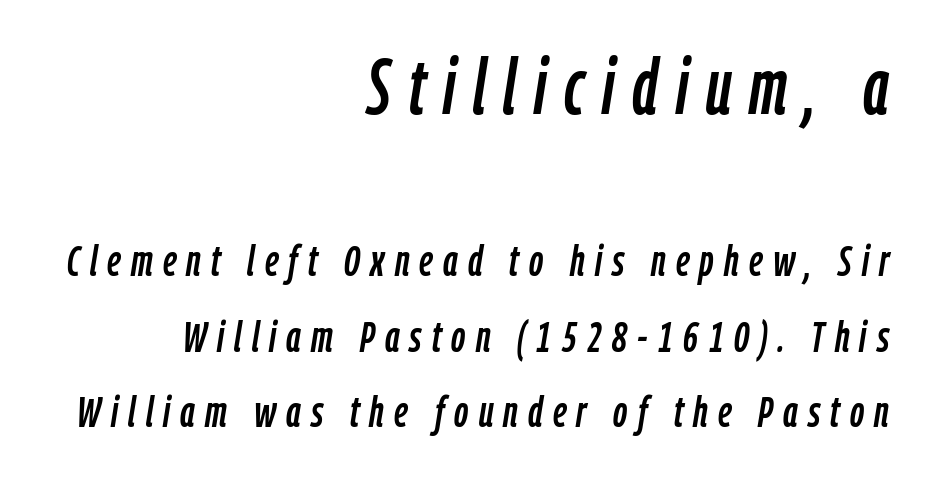
A student would notice the top passage is typeset larger than what follows. Casual observation: everything's shoved over to the right. Clear beneath every line of the passage. The font's italic variant was chosen for this text. You could only call the tracking loose — the letters float apart. The face used here is proportionally spaced, like ordinary book or web type.
